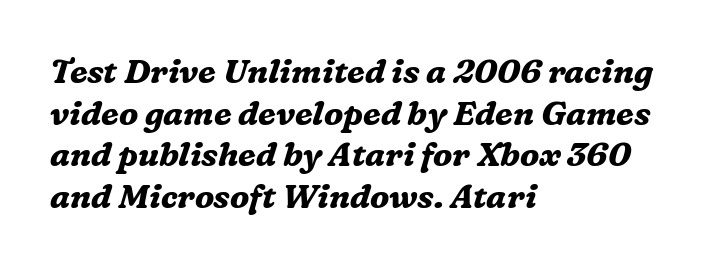
The passage shown is typed in a proportional face where columns would drift. Just letters on the line, the space beneath them empty. Alignment: flush left. These lines sit exactly where default settings would place them.
